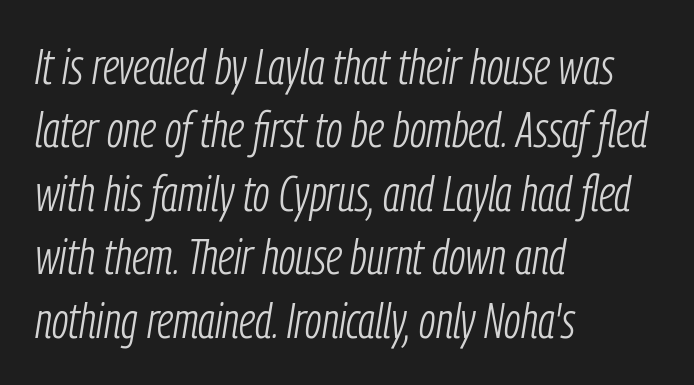
Q: Is the text bold? A: No.
Q: Is the text italic (slanted)? A: Yes, it leans right by about 9 degrees.
Q: Is the text underlined? A: No.
Q: How is the paragraph aligned? A: Left-aligned.
Q: Is the spacing between letters normal or unusually wide? A: Normal.
Q: Is the spacing between lines tight, normal or loose? A: Normal.
Q: Width (condensed, normal, or wide)? A: Condensed.
Q: Stroke contrast? A: Low.
Q: x-height? A: Medium.
Q: Monospaced? A: No.
